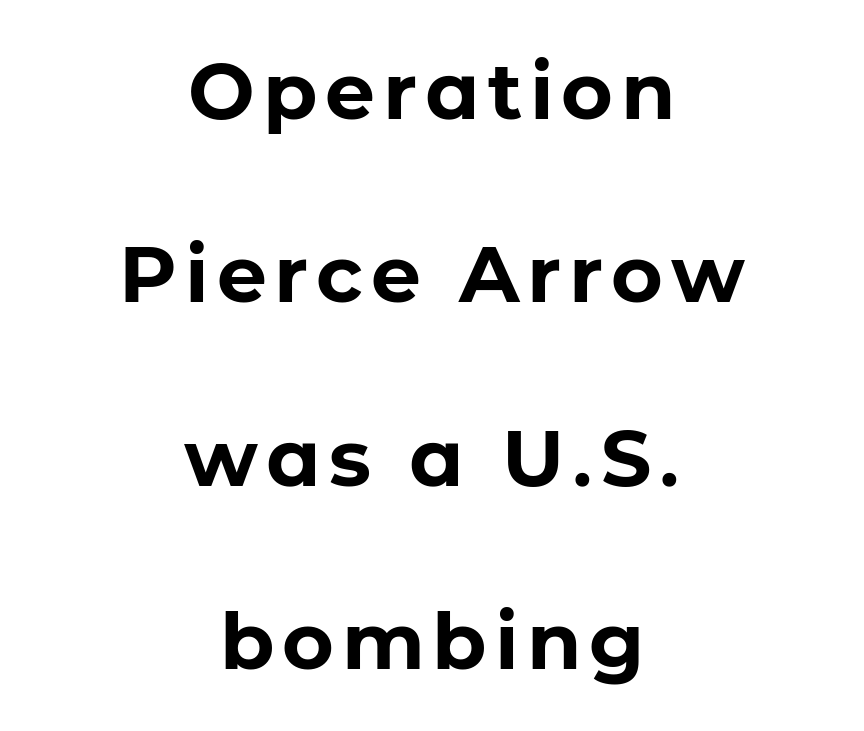
The image shows 79 px bold sans-serif type, upright; set centered, loose line spacing (2.32x), not underlined; low stroke contrast and a medium x-height.
